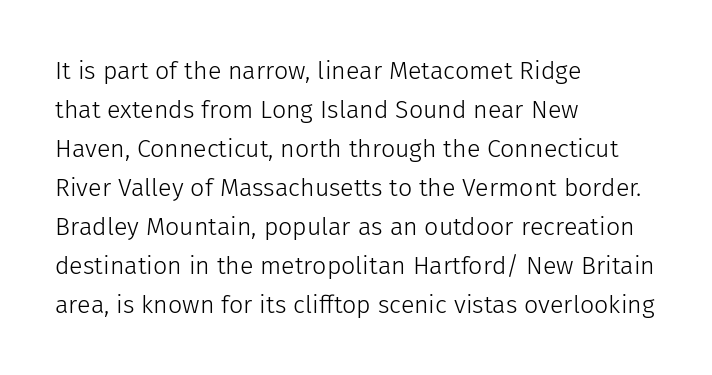
The space between consecutive lines is moderate. In terms of letterspacing, this is plain default setting. This rendering features lettering with no underline. Is the stroke heavy? The answer is a plain regular-or-lighter.
